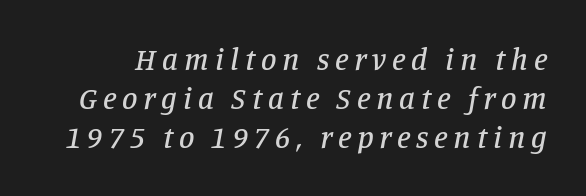
{"serif": "yes", "italic": "yes", "lean": "right", "slant_degrees": 11, "width": "normal", "stroke_contrast": "low", "x_height": "large", "monospaced": "no", "underline": "no", "line_spacing": "normal", "line_spacing_ratio": 1.26, "glyph_px": 31}
